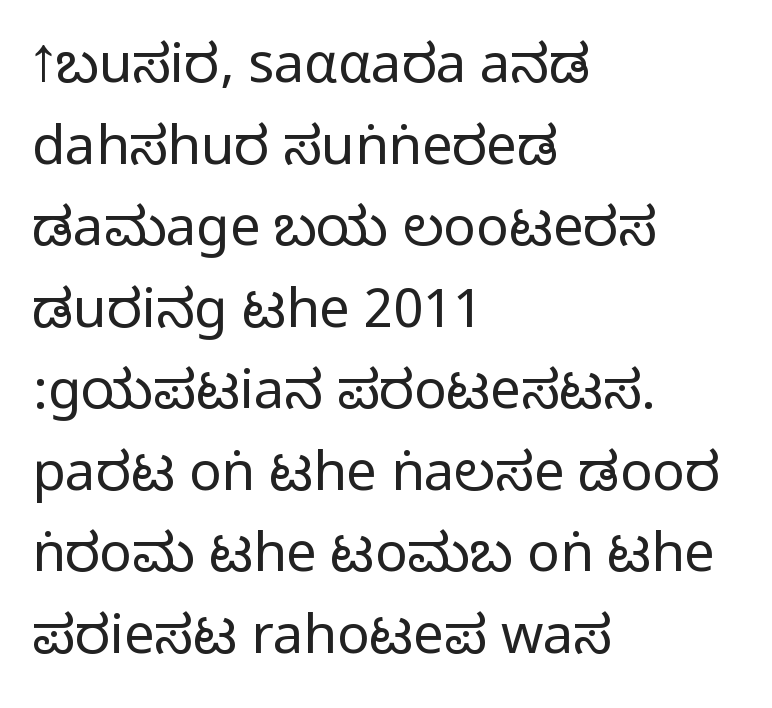
{"serif": "no", "italic": "no", "width": "condensed", "stroke_contrast": "medium", "monospaced": "no", "underline": "no", "align": "left", "line_spacing": "normal", "line_spacing_ratio": 1.51, "letter_spacing": "normal", "letter_spacing_em": 0.0, "glyph_px": 54}
